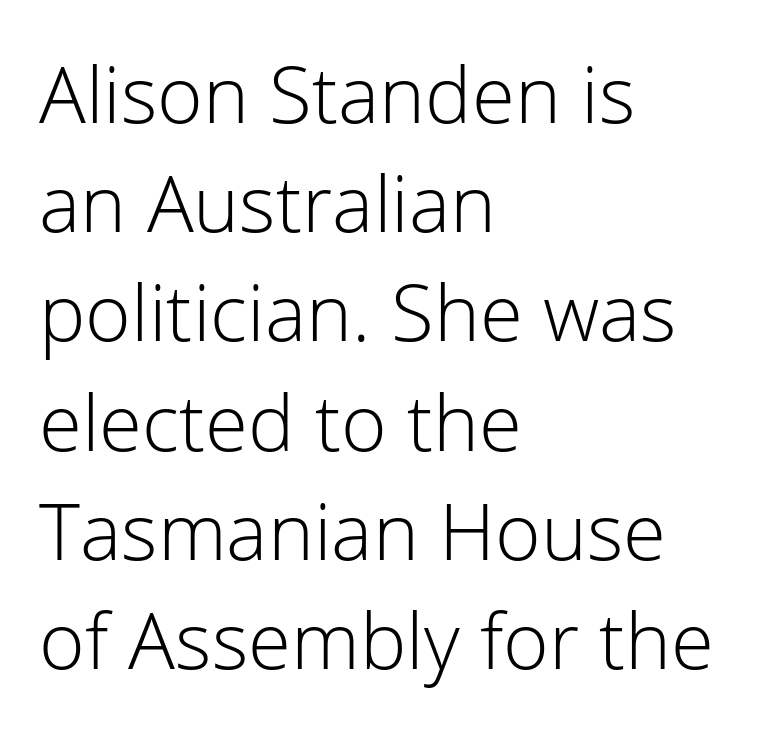
Q: Is the text bold? A: No.
Q: Is the text italic (slanted)? A: No, it is upright.
Q: Is the typeface a serif or a sans-serif typeface? A: Sans-serif.
Q: Is the text underlined? A: No.
Q: How is the paragraph aligned? A: Left-aligned.
Q: Is the spacing between letters normal or unusually wide? A: Normal.
Q: Is the spacing between lines tight, normal or loose? A: Normal.
Q: Width (condensed, normal, or wide)? A: Normal.
Q: Stroke contrast? A: Low.
Q: x-height? A: Medium.
Q: Monospaced? A: No.
